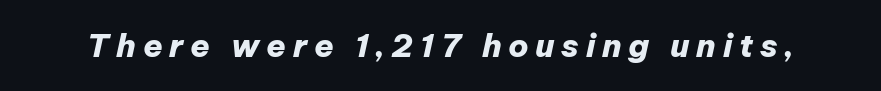
The line texture is sparse and dotted thanks to wide tracking. Looks like regular typesetting: each glyph gets only the width it needs. The typography opts for an oblique posture over an upright one. Pretty heavy lettering here — definitely bold. Clear beneath every line of the passage.
